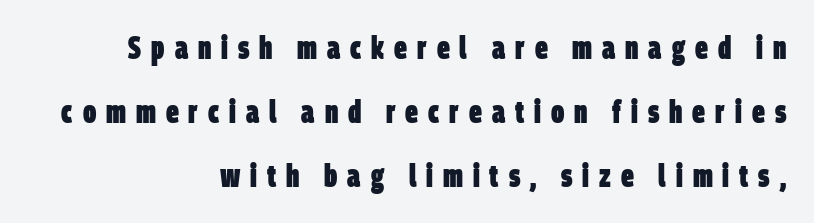
Type style note: lacks serifs. Horizontal alignment here is rightward, an uncommon choice for prose. Heavy, bold letterforms. The rendering uses natural spacing where letterforms have individual widths. Horizontal bands of white between lines are thick stripes. The string is rendered with underlining switched off.
